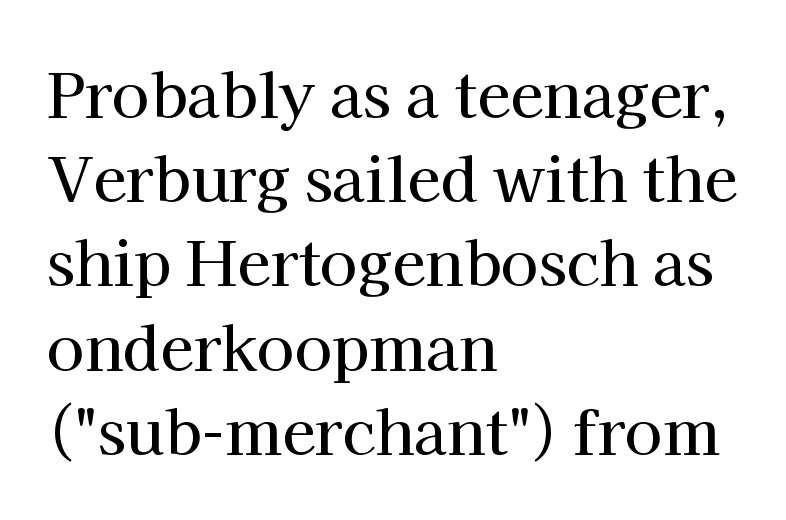
Italic? Not at all — the glyphs are vertical. The rendering anchors every line to the left-hand side. The face used here is seriffed, in the tradition of book romans. The lines sit at an ordinary, default distance from one another. Descenders hang freely into open space.
